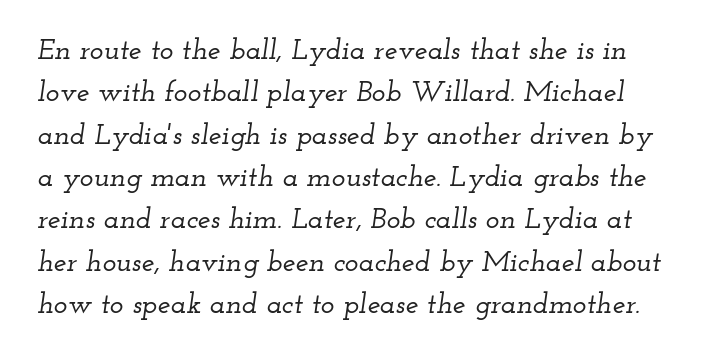
The image shows 29 px wide serif type, italic (leaning right); set normal line spacing (1.46x), normal letter spacing, not underlined; low stroke contrast and a small x-height.
